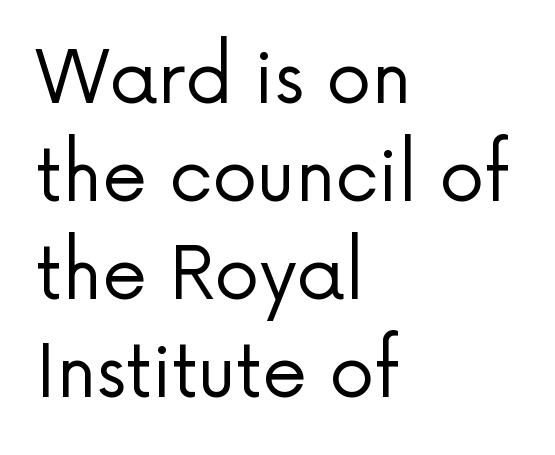
{"serif": "no", "italic": "no", "bold": "no", "weight": "regular", "width": "normal", "stroke_contrast": "low", "x_height": "medium", "monospaced": "no", "underline": "no", "align": "left", "line_spacing": "normal", "line_spacing_ratio": 1.36, "letter_spacing": "normal", "letter_spacing_em": 0.0, "glyph_px": 72}
